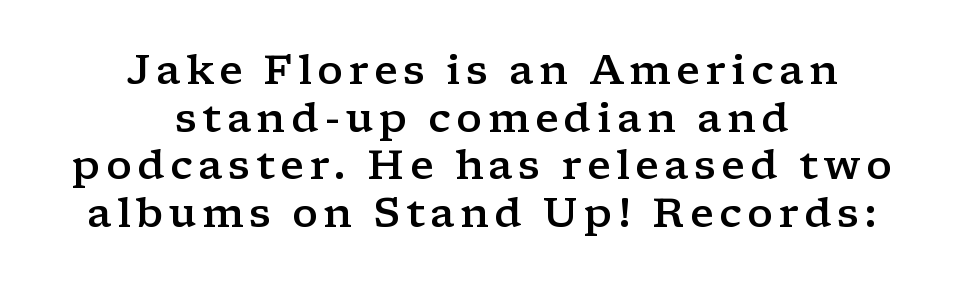
The image shows 41 px semibold, wide serif type, upright; set centered, line spacing 1.16x, not underlined; low stroke contrast and a medium x-height.
